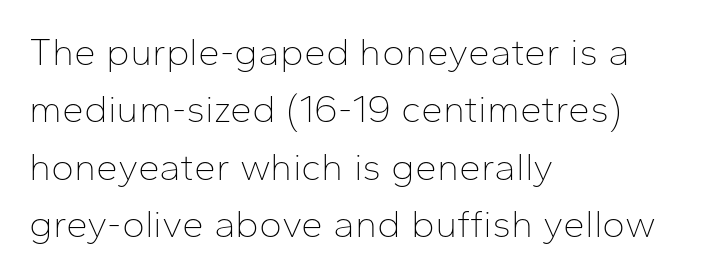
Each word holds together tightly as a unit, with standard inter-letter gaps. The letters advance in unequal steps, a hallmark of proportional type. A bare baseline throughout the passage. Whoever set this chose a conventional vertical rhythm. Alignment: flush left.
